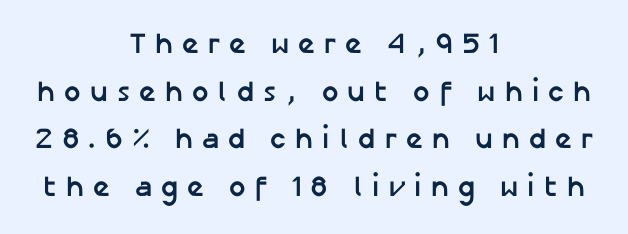
Q: Is the text bold? A: Yes.
Q: Is the text italic (slanted)? A: No, it is upright.
Q: Is the typeface a serif or a sans-serif typeface? A: Sans-serif.
Q: Is the text underlined? A: No.
Q: How is the paragraph aligned? A: Centered.
Q: Is the spacing between letters normal or unusually wide? A: Unusually wide.
Q: Is the spacing between lines tight, normal or loose? A: Normal.
Q: Width (condensed, normal, or wide)? A: Normal.
Q: Stroke contrast? A: Low.
Q: x-height? A: Medium.
Q: Monospaced? A: No.
